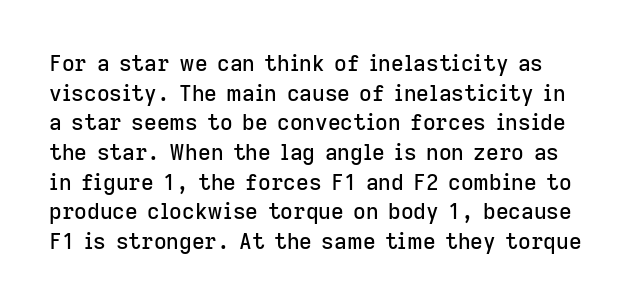
The image shows 22 px text type, upright; set normal line spacing (1.35x), normal letter spacing, not underlined.
